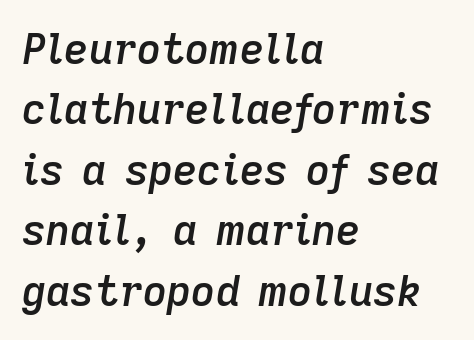
Q: Is the text bold? A: Semi-bold.
Q: Is the text italic (slanted)? A: Yes, it leans right by about 9 degrees.
Q: Is the text underlined? A: No.
Q: How is the paragraph aligned? A: Left-aligned.
Q: Is the spacing between letters normal or unusually wide? A: Normal.
Q: Is the spacing between lines tight, normal or loose? A: Normal.
Q: Width (condensed, normal, or wide)? A: Normal.
Q: Stroke contrast? A: Low.
Q: x-height? A: Medium.
Q: Monospaced? A: No.
